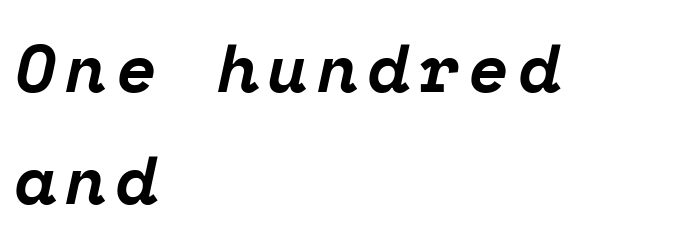
{"serif": "yes", "italic": "yes", "lean": "right", "slant_degrees": 12, "bold": "yes", "weight": "bold", "width": "normal", "stroke_contrast": "low", "x_height": "medium", "monospaced": "yes", "underline": "no", "align": "left", "line_spacing": "normal", "line_spacing_ratio": 1.67, "glyph_px": 67}
